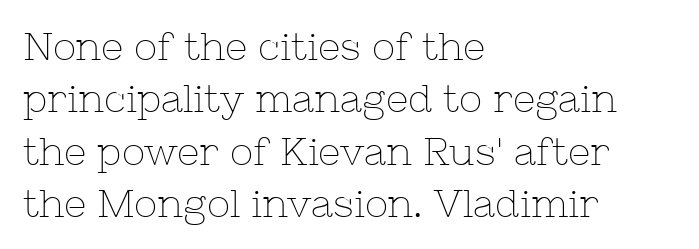
{"serif": "yes", "italic": "no", "bold": "no", "weight": "thin", "width": "normal", "stroke_contrast": "low", "x_height": "medium", "monospaced": "no", "underline": "no", "align": "left", "line_spacing": "normal", "line_spacing_ratio": 1.34, "letter_spacing": "normal", "letter_spacing_em": 0.0, "glyph_px": 39}
